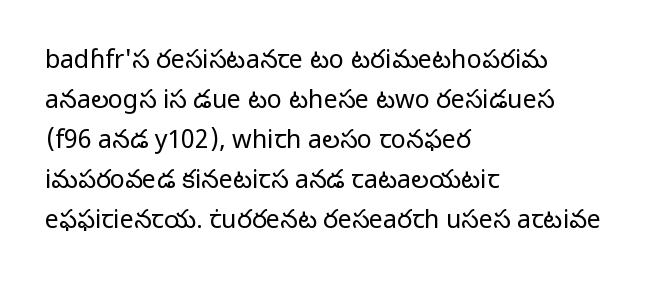
The image shows 25 px text type, upright; set left-aligned, normal line spacing (1.6x), normal letter spacing, not underlined.
